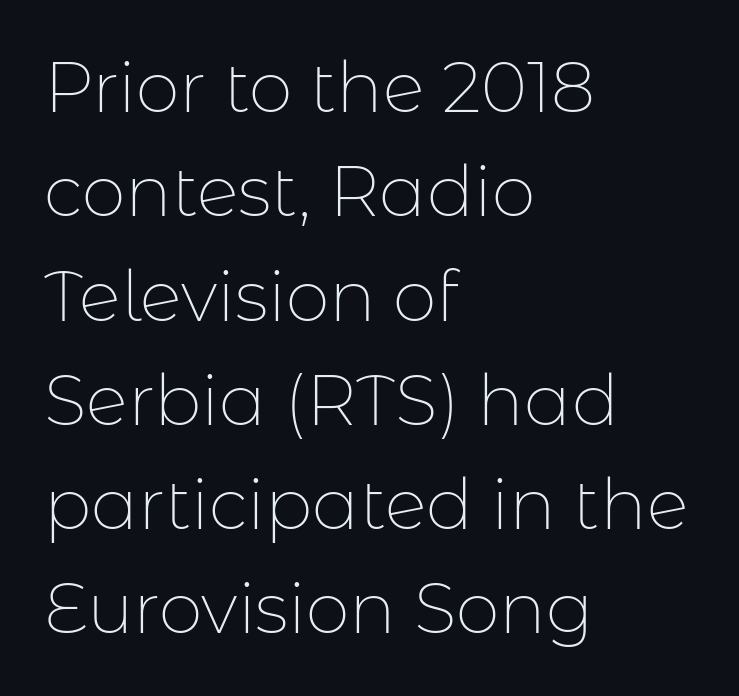
No italicization has been applied; the sample stays upright. These lines are rendered in a variable-pitch font. The space between consecutive lines is moderate. Regarding serifs, this sample does without them. Has an underline been added? It has not.
